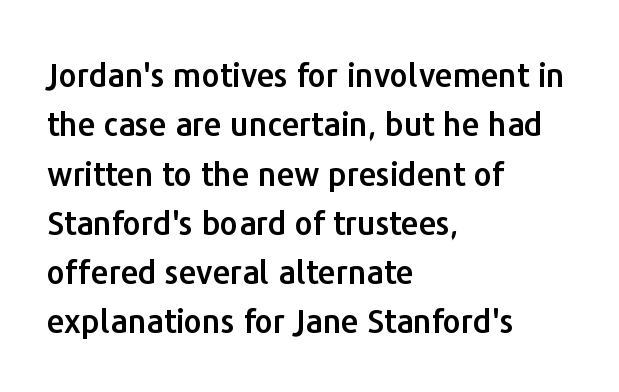
The image shows 32 px sans-serif type, upright; set left-aligned, normal line spacing (1.54x), normal letter spacing, not underlined; low stroke contrast and a medium x-height.
